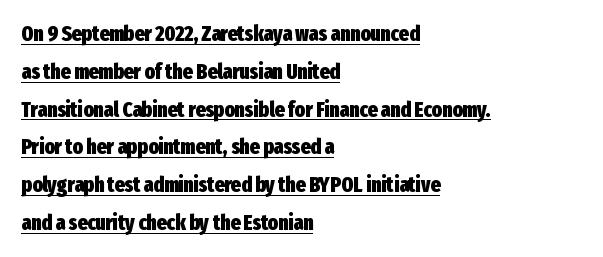
Posture: vertical. This is underlined copy, the kind a proofreader might mark for attention. In CSS terms this would be text-align: left. Short note: letters normally spaced.
